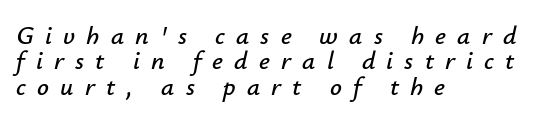
{"italic": "yes", "lean": "right", "slant_degrees": 12, "underline": "no", "align": "left", "line_spacing": "tight", "line_spacing_ratio": 0.98, "letter_spacing": "wide", "letter_spacing_em": 0.43, "glyph_px": 26}
